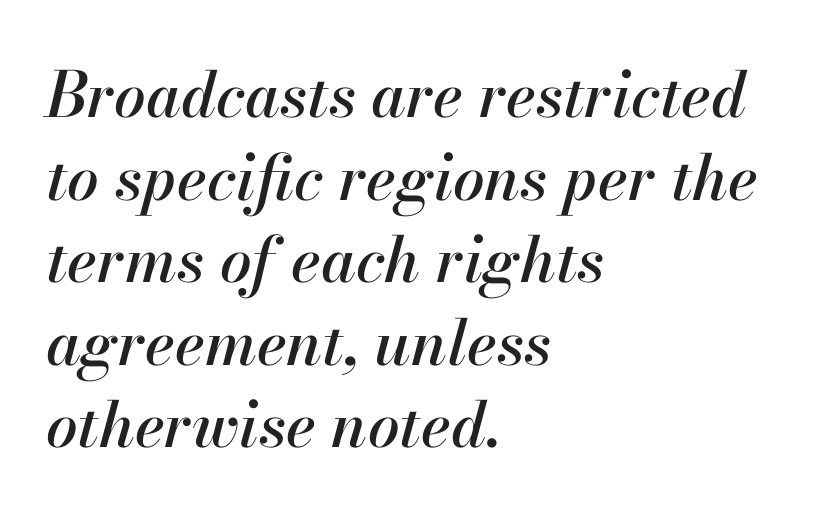
The image shows 63 px text type, italic (leaning right); set left-aligned, normal line spacing (1.31x), normal letter spacing, not underlined; high stroke contrast and a small x-height.
